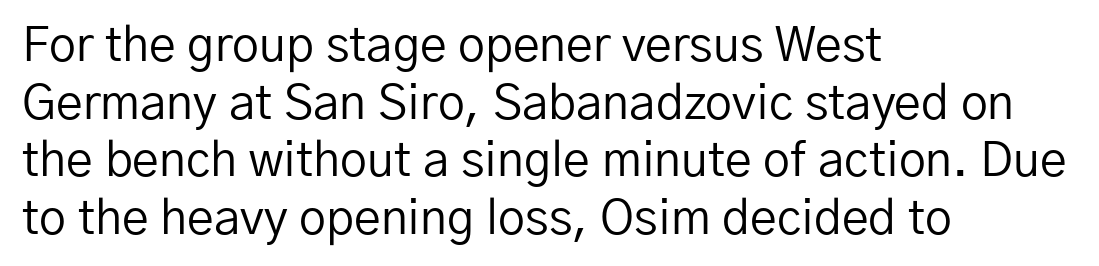
{"serif": "no", "italic": "no", "bold": "no", "weight": "regular", "width": "normal", "stroke_contrast": "low", "x_height": "medium", "monospaced": "no", "underline": "no", "align": "left", "line_spacing_ratio": 1.2, "letter_spacing": "normal", "letter_spacing_em": 0.0, "glyph_px": 48}
